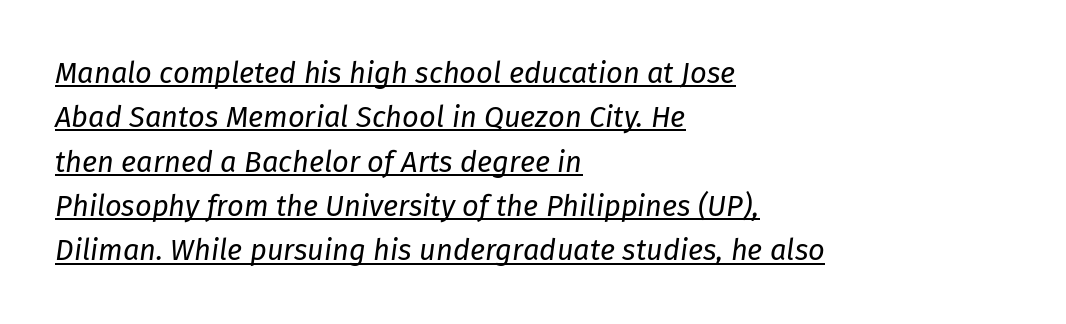
{"italic": "yes", "lean": "right", "slant_degrees": 8, "bold": "no", "weight": "regular", "width": "normal", "stroke_contrast": "low", "x_height": "medium", "monospaced": "no", "underline": "yes", "align": "left", "line_spacing": "normal", "line_spacing_ratio": 1.53, "letter_spacing": "normal", "letter_spacing_em": 0.0, "glyph_px": 29}
